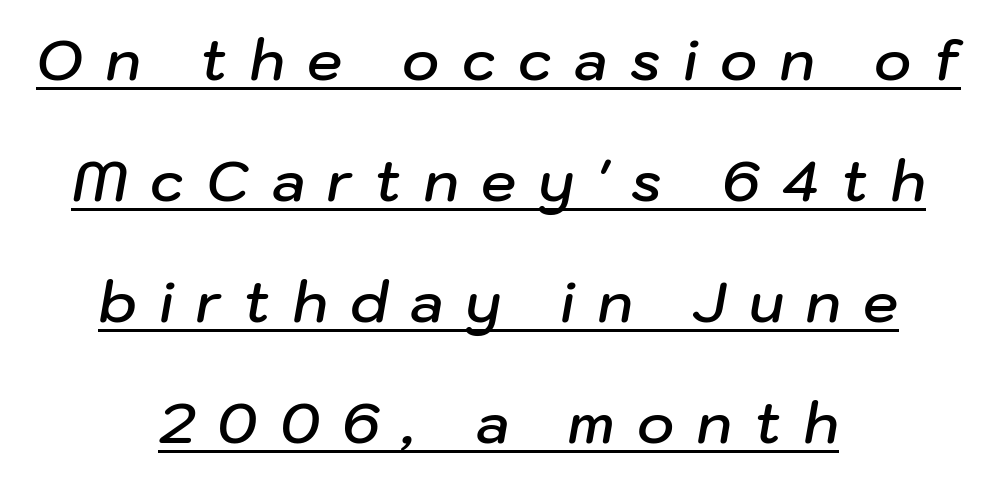
{"italic": "yes", "lean": "right", "slant_degrees": 10, "bold": "semi", "weight": "semibold", "width": "normal", "stroke_contrast": "low", "x_height": "medium", "monospaced": "no", "underline": "yes", "align": "center", "line_spacing": "loose", "line_spacing_ratio": 2.16, "letter_spacing": "wide", "letter_spacing_em": 0.4, "glyph_px": 56}
